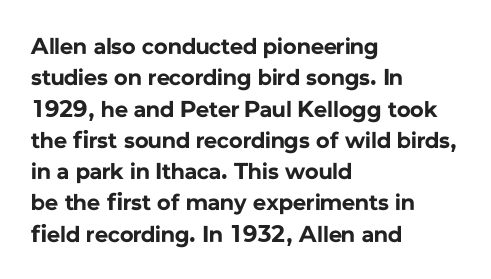
The image shows 23 px bold type, upright; set left-aligned, normal line spacing (1.36x), normal letter spacing, not underlined.
